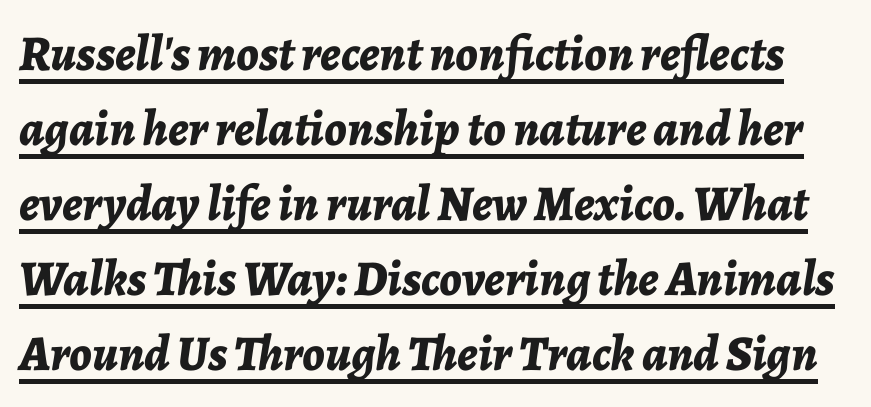
{"italic": "yes", "lean": "right", "slant_degrees": 7, "bold": "yes", "weight": "bold", "width": "normal", "stroke_contrast": "low", "x_height": "medium", "monospaced": "no", "underline": "yes", "line_spacing": "normal", "line_spacing_ratio": 1.5, "letter_spacing": "normal", "letter_spacing_em": 0.0, "glyph_px": 50}
